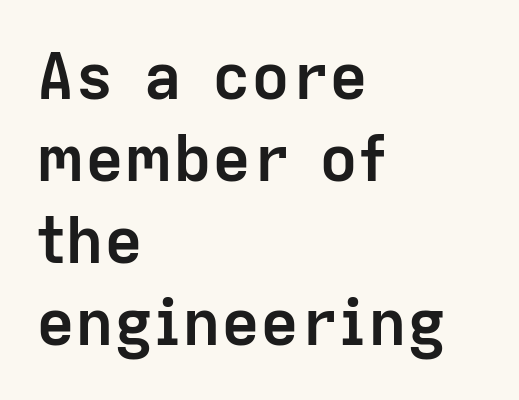
{"serif": "no", "italic": "no", "bold": "yes", "weight": "semibold", "width": "normal", "stroke_contrast": "low", "x_height": "medium", "monospaced": "no", "underline": "no", "align": "left", "line_spacing": "normal", "line_spacing_ratio": 1.26, "letter_spacing": "normal", "letter_spacing_em": 0.0, "glyph_px": 65}
